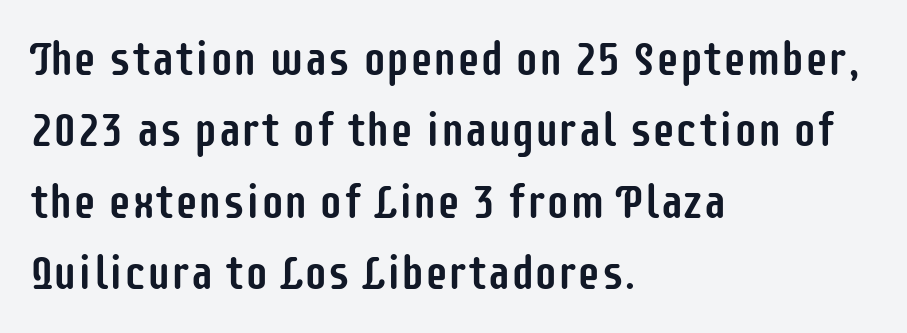
Q: Is the text italic (slanted)? A: No, it is upright.
Q: Is the typeface a serif or a sans-serif typeface? A: Sans-serif.
Q: Is the text underlined? A: No.
Q: How is the paragraph aligned? A: Left-aligned.
Q: Is the spacing between letters normal or unusually wide? A: Normal.
Q: Is the spacing between lines tight, normal or loose? A: Normal.
Q: Width (condensed, normal, or wide)? A: Condensed.
Q: Stroke contrast? A: Low.
Q: x-height? A: Large.
Q: Monospaced? A: No.
